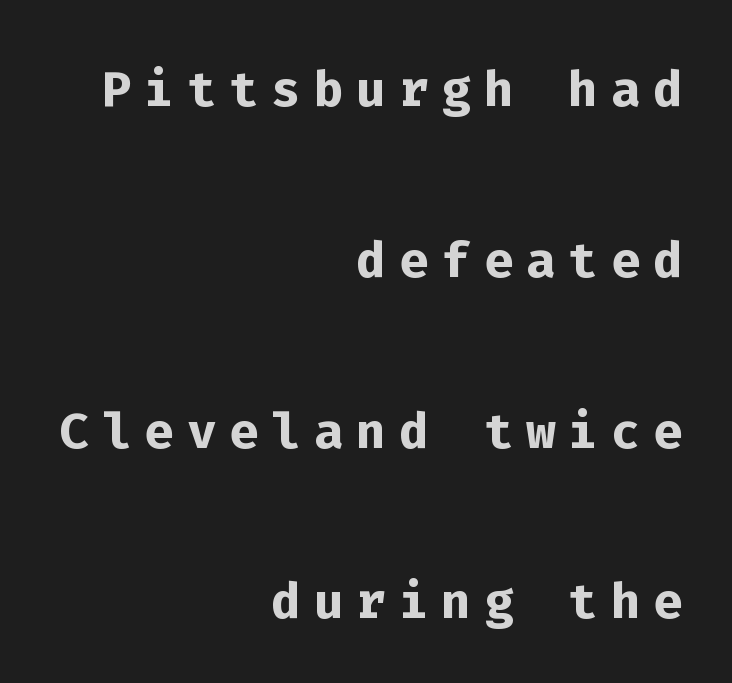
The image shows 70 px semibold sans-serif type, upright, monospaced; set right-aligned, loose line spacing (2.44x), not underlined; low stroke contrast and a medium x-height.
